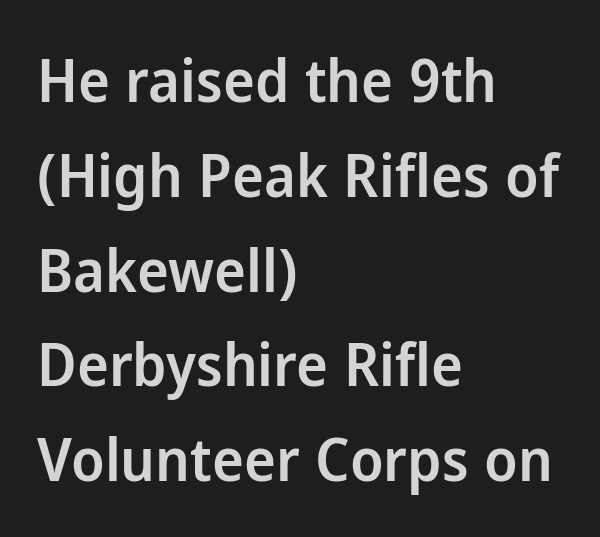
{"serif": "no", "italic": "no", "bold": "semi", "weight": "semibold", "width": "normal", "stroke_contrast": "low", "x_height": "medium", "monospaced": "no", "underline": "no", "align": "left", "line_spacing": "normal", "line_spacing_ratio": 1.58, "letter_spacing": "normal", "letter_spacing_em": 0.0, "glyph_px": 60}
